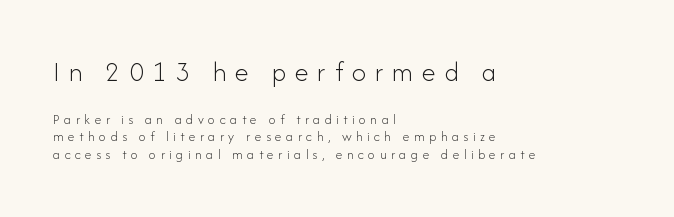
The composition opens big and finishes small. Every character sits straight up, as roman type does. Stroke mass is kept to a normal reading level or below. Here the designer chose a conventional face with non-uniform glyph widths. Unlike a traditional serif, this face leaves its strokes unadorned.
